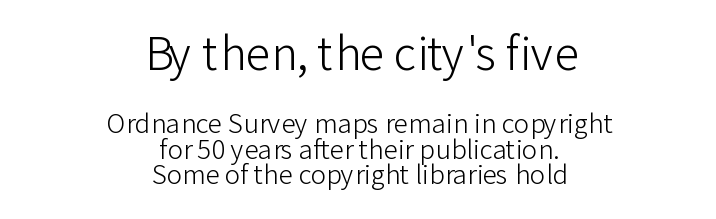
Q: Is the text bold? A: No.
Q: Is the text italic (slanted)? A: No, it is upright.
Q: Is the typeface a serif or a sans-serif typeface? A: Sans-serif.
Q: Is the text underlined? A: No.
Q: How is the paragraph aligned? A: Centered.
Q: Is the spacing between letters normal or unusually wide? A: Normal.
Q: Is the spacing between lines tight, normal or loose? A: Tight.
Q: Which block of text is set in a larger size, the first (top) or the second (bottom)? A: The first (top) one.
Q: Width (condensed, normal, or wide)? A: Normal.
Q: Stroke contrast? A: Low.
Q: x-height? A: Medium.
Q: Monospaced? A: No.
